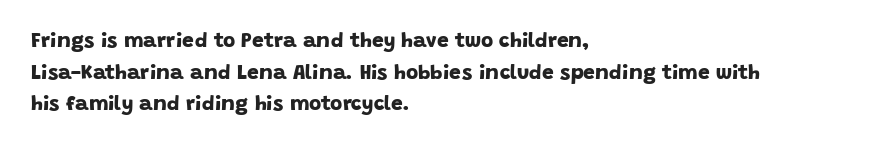
Check the space under the baseline: it is left empty. Typeset ragged right — the left edge is the straight one. Typographic density is high because the face is bold. The rendering keeps characters at their native spacing.
